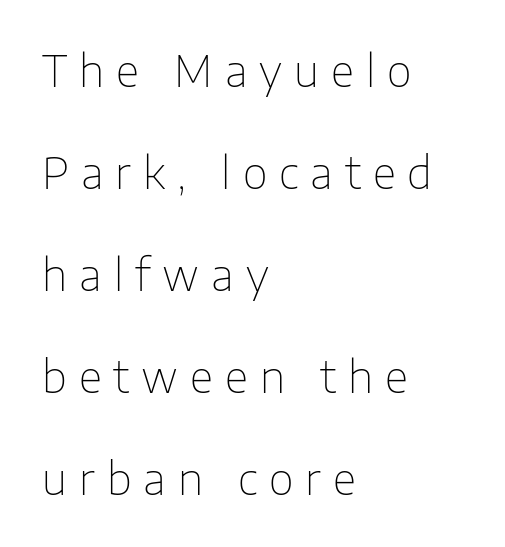
The image shows 43 px thin sans-serif type, upright; set left-aligned, loose line spacing (2.37x), unusually wide letter spacing (+0.28 em), not underlined; low stroke contrast and a medium x-height.
